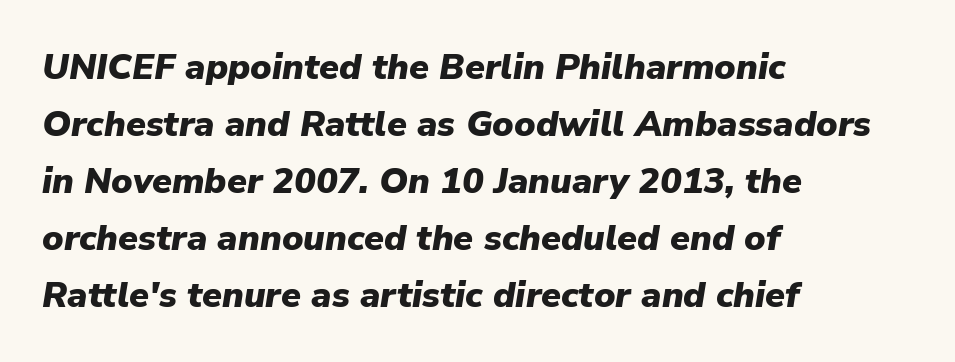
The image shows 36 px heavy type, italic (leaning right); set left-aligned, normal line spacing (1.58x), normal letter spacing, not underlined; low stroke contrast and a medium x-height.
